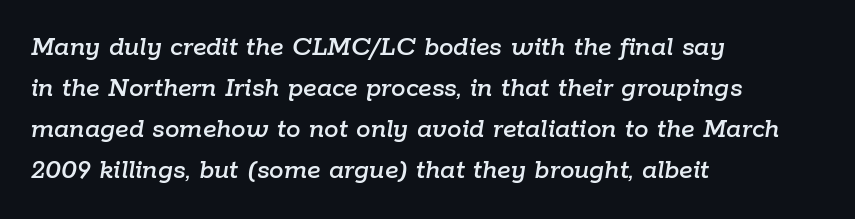
{"italic": "yes", "lean": "right", "slant_degrees": 9, "width": "normal", "stroke_contrast": "low", "x_height": "medium", "monospaced": "no", "underline": "no", "align": "left", "line_spacing": "normal", "line_spacing_ratio": 1.41, "letter_spacing": "normal", "letter_spacing_em": 0.0, "glyph_px": 29}
